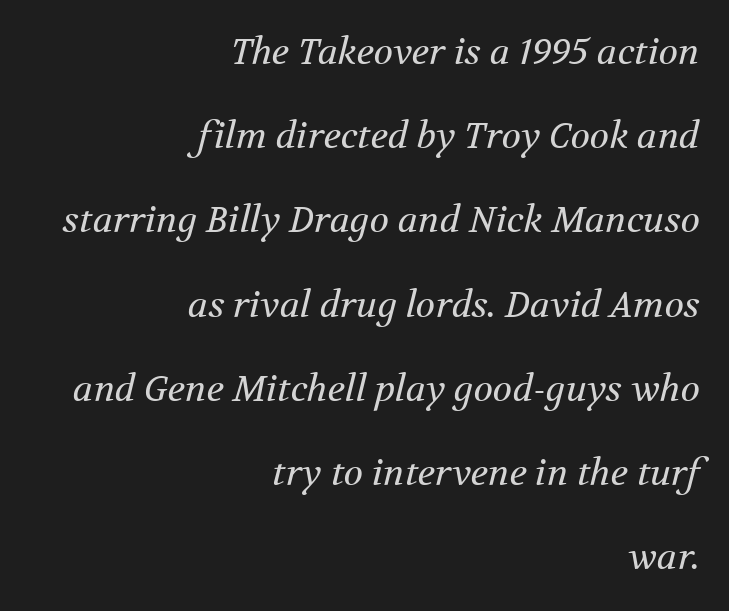
Q: Is the text bold? A: No.
Q: Is the text italic (slanted)? A: Yes, it leans right by about 12 degrees.
Q: Is the typeface a serif or a sans-serif typeface? A: Serif.
Q: Is the text underlined? A: No.
Q: How is the paragraph aligned? A: Right-aligned.
Q: Is the spacing between letters normal or unusually wide? A: Normal.
Q: Is the spacing between lines tight, normal or loose? A: Loose.
Q: Width (condensed, normal, or wide)? A: Normal.
Q: Stroke contrast? A: Medium.
Q: x-height? A: Medium.
Q: Monospaced? A: No.
